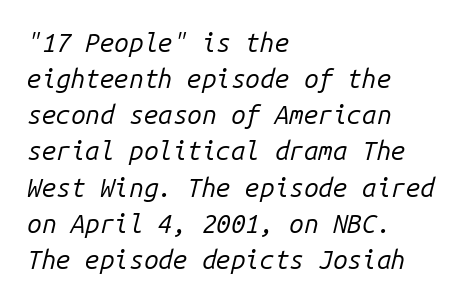
{"italic": "yes", "lean": "right", "slant_degrees": 14, "bold": "no", "underline": "no", "align": "left", "line_spacing": "normal", "line_spacing_ratio": 1.39, "letter_spacing": "normal", "letter_spacing_em": 0.0, "glyph_px": 26}
